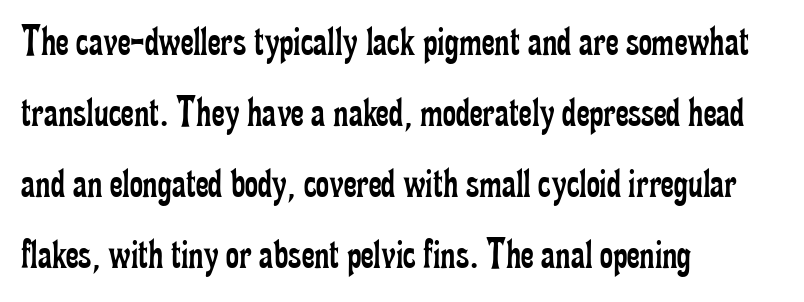
The image shows 45 px regular-weight, condensed serif type, upright; set left-aligned, normal line spacing (1.58x), normal letter spacing, not underlined; low stroke contrast and a small x-height.
